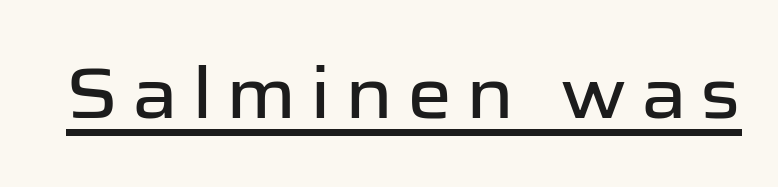
The rendering shows plain stroke endings on the letterforms — a sans-serif design. Compared with undecorated copy, this sample adds a rule below the words. This sample uses an upright cut, with every glyph sitting square on the baseline. Here the designer chose a conventional face with non-uniform glyph widths.
